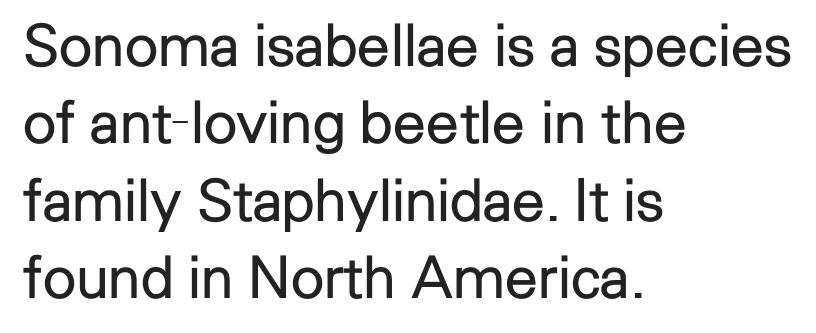
{"serif": "no", "italic": "no", "bold": "no", "weight": "regular", "width": "normal", "stroke_contrast": "low", "x_height": "medium", "monospaced": "no", "underline": "no", "align": "left", "line_spacing": "normal", "line_spacing_ratio": 1.31, "letter_spacing": "normal", "letter_spacing_em": 0.0, "glyph_px": 59}
